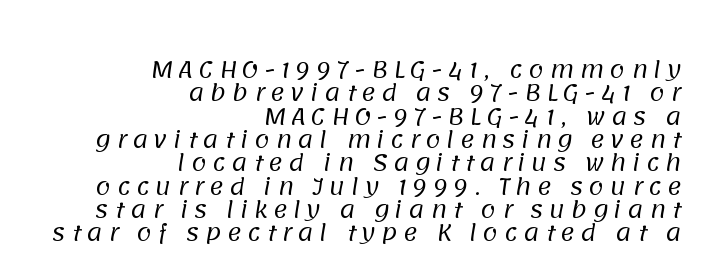
Words float on clear page, feet unadorned. Interline gaps are noticeably narrow in this sample. The passage is arranged like a letterhead date or caption credit — flush right. Here the glyphs are tracked loosely, breaking word shapes into spaced letters. Ink coverage per letter is moderate at most.
